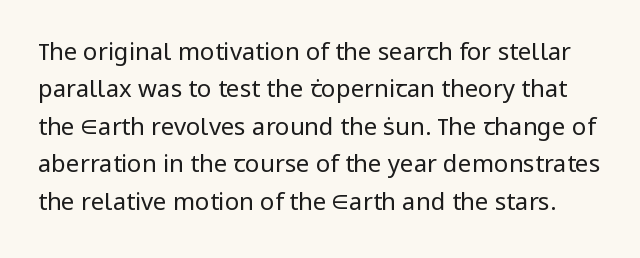
Q: Is the text bold? A: No.
Q: Is the text italic (slanted)? A: No, it is upright.
Q: Is the text underlined? A: No.
Q: Is the spacing between letters normal or unusually wide? A: Normal.
Q: Is the spacing between lines tight, normal or loose? A: Normal.
